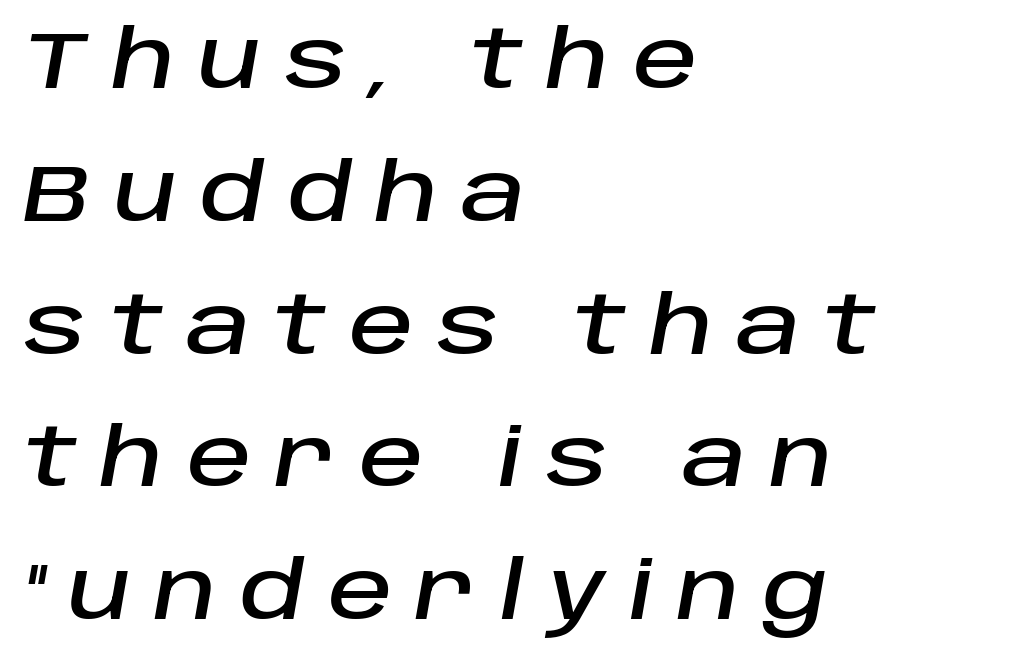
{"italic": "yes", "lean": "right", "slant_degrees": 10, "width": "normal", "stroke_contrast": "low", "x_height": "large", "monospaced": "no", "underline": "no", "align": "left", "line_spacing": "normal", "line_spacing_ratio": 1.66, "letter_spacing": "wide", "letter_spacing_em": 0.29, "glyph_px": 80}
